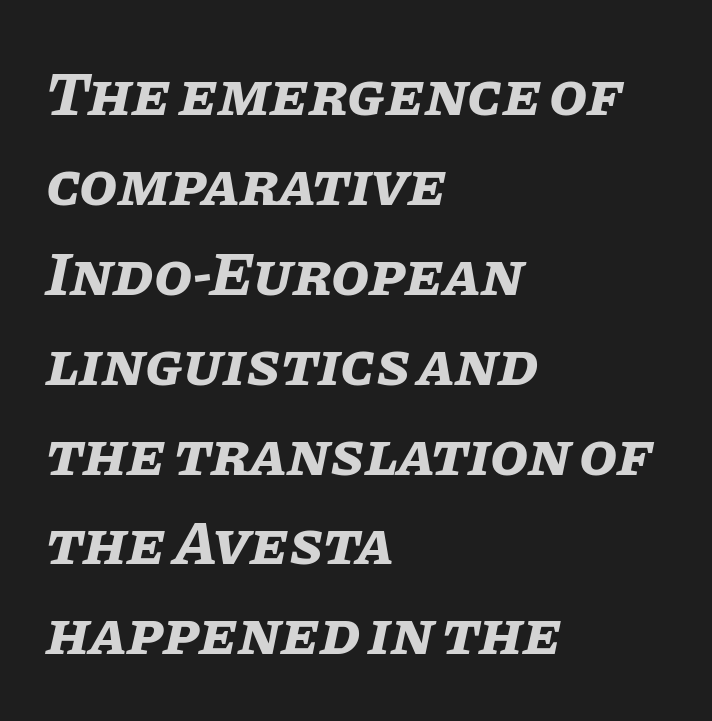
Nothing unusual about the tracking: characters are spaced as the font intends. Reading down the column, the eye jumps a familiar distance to each next line. The glyphs are unaccompanied by any horizontal stroke below them. Proportional: the letters do not fall into vertical columns. Posture: slanted. The setting favours the left margin, as ordinary paragraphs usually do.
